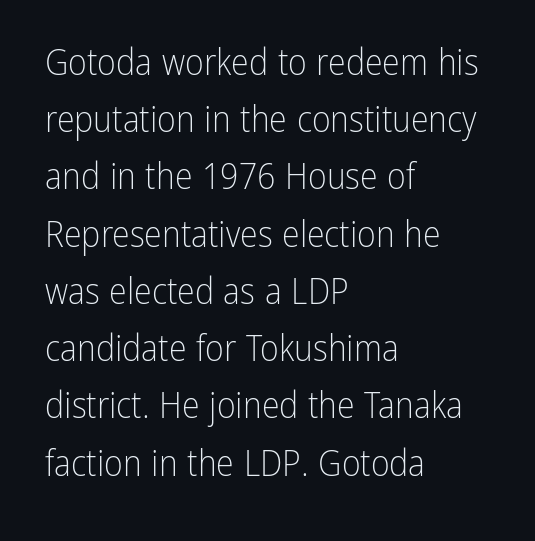
{"serif": "no", "italic": "no", "bold": "no", "weight": "light", "width": "condensed", "stroke_contrast": "low", "x_height": "medium", "monospaced": "no", "underline": "no", "align": "left", "line_spacing": "normal", "line_spacing_ratio": 1.59, "letter_spacing": "normal", "letter_spacing_em": 0.0, "glyph_px": 36}
